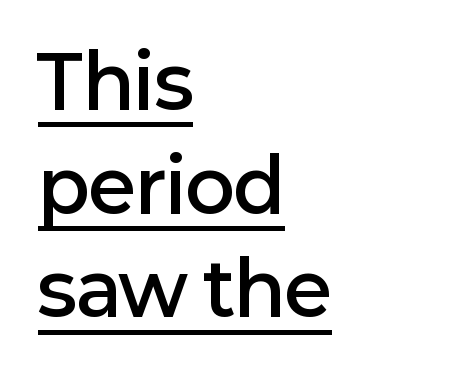
The image shows 73 px semibold sans-serif type, upright; set left-aligned, normal line spacing (1.42x), normal letter spacing, underlined; low stroke contrast and a medium x-height.
